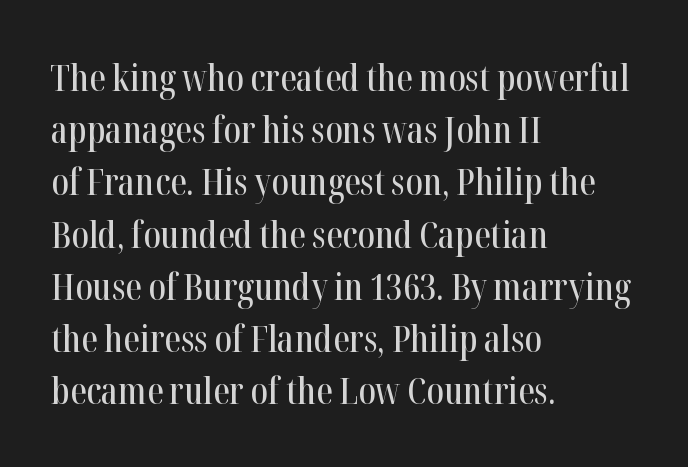
Plain, unruled lines of type. Default kerning and tracking; the words read as compact shapes. Is this a fixed-width face? No — the glyphs have proportional, varying widths. What's the leading like? Ordinary, nothing unusual. Look at the bottom of the vertical strokes: they flare into serifs here.
